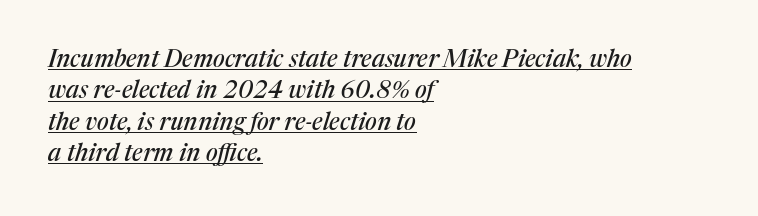
The image shows 24 px text type, italic (leaning right); set left-aligned, normal line spacing (1.31x), normal letter spacing, underlined.
